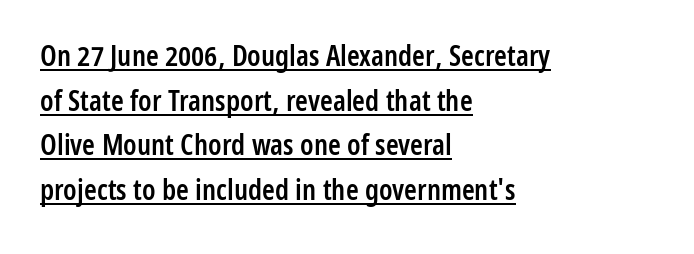
The image shows 29 px semibold, condensed sans-serif type, upright; set left-aligned, normal line spacing (1.54x), normal letter spacing, underlined; low stroke contrast and a medium x-height.
